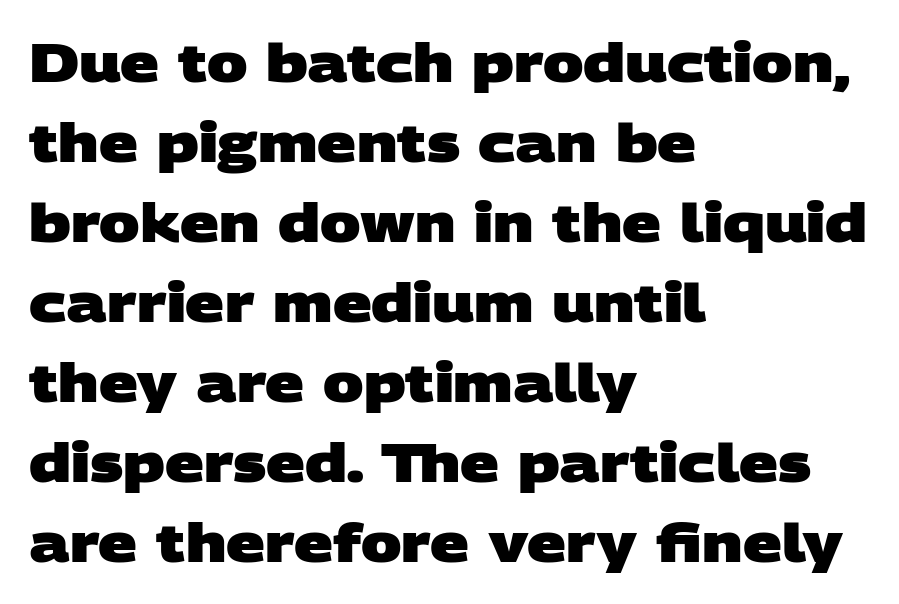
Q: Is the text bold? A: Yes.
Q: Is the typeface a serif or a sans-serif typeface? A: Sans-serif.
Q: Is the text underlined? A: No.
Q: How is the paragraph aligned? A: Left-aligned.
Q: Is the spacing between letters normal or unusually wide? A: Normal.
Q: Is the spacing between lines tight, normal or loose? A: Normal.
Q: Width (condensed, normal, or wide)? A: Wide.
Q: Stroke contrast? A: Low.
Q: x-height? A: Large.
Q: Monospaced? A: No.
